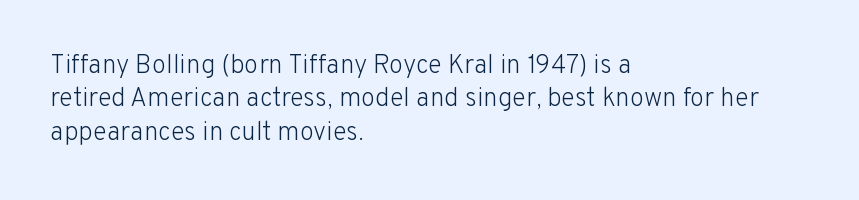
The image shows 26 px text type, upright; set left-aligned, normal line spacing (1.28x), normal letter spacing, not underlined.
